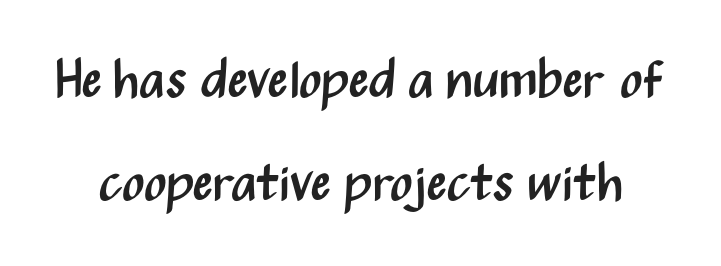
{"serif": "no", "italic": "no", "bold": "no", "weight": "regular", "width": "condensed", "stroke_contrast": "medium", "x_height": "medium", "monospaced": "no", "underline": "no", "line_spacing": "loose", "line_spacing_ratio": 1.95, "letter_spacing": "normal", "letter_spacing_em": 0.0, "glyph_px": 53}
